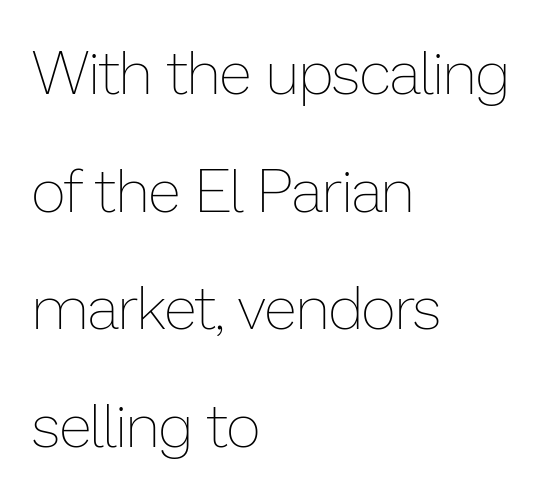
The image shows 60 px thin type, upright; set left-aligned, loose line spacing (1.96x), normal letter spacing, not underlined; low stroke contrast and a medium x-height.
